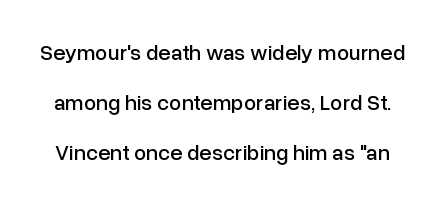
The string is rendered with underlining switched off. A roman cut, with each character standing at attention. Is there much room between lines? Yes — plenty of vertical air separates them. These lines keep a tight, regular rhythm from letter to letter.
